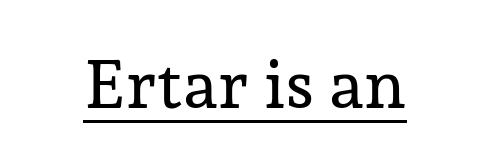
Q: Is the text italic (slanted)? A: No, it is upright.
Q: Is the typeface a serif or a sans-serif typeface? A: Serif.
Q: Is the text underlined? A: Yes.
Q: Is the spacing between letters normal or unusually wide? A: Normal.
Q: Width (condensed, normal, or wide)? A: Normal.
Q: Stroke contrast? A: Low.
Q: x-height? A: Medium.
Q: Monospaced? A: No.
